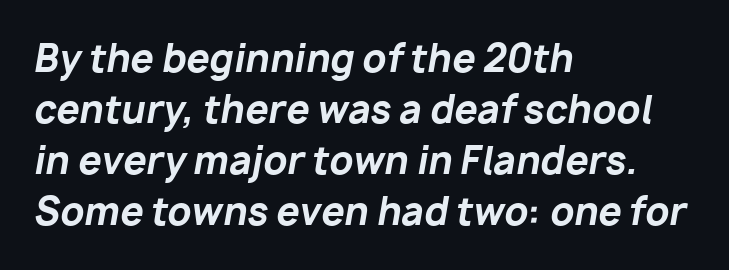
Q: Is the text bold? A: Yes.
Q: Is the text italic (slanted)? A: Yes, it leans right by about 10 degrees.
Q: Is the text underlined? A: No.
Q: How is the paragraph aligned? A: Left-aligned.
Q: Is the spacing between letters normal or unusually wide? A: Normal.
Q: Is the spacing between lines tight, normal or loose? A: Normal.
Q: Width (condensed, normal, or wide)? A: Normal.
Q: Stroke contrast? A: Low.
Q: x-height? A: Medium.
Q: Monospaced? A: No.
